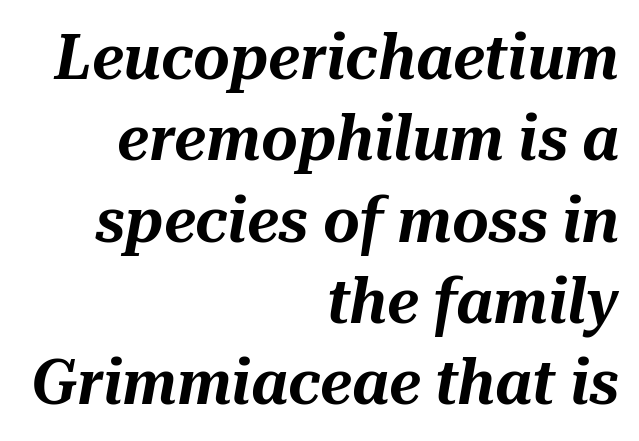
Q: Is the text italic (slanted)? A: Yes, it leans right by about 10 degrees.
Q: Is the text underlined? A: No.
Q: How is the paragraph aligned? A: Right-aligned.
Q: Is the spacing between letters normal or unusually wide? A: Normal.
Q: Is the spacing between lines tight, normal or loose? A: Normal.
Q: Width (condensed, normal, or wide)? A: Normal.
Q: Stroke contrast? A: Medium.
Q: x-height? A: Medium.
Q: Monospaced? A: No.
